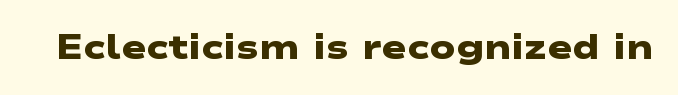
The image shows 34 px heavy, wide sans-serif type; set normal letter spacing, not underlined; low stroke contrast and a medium x-height.
